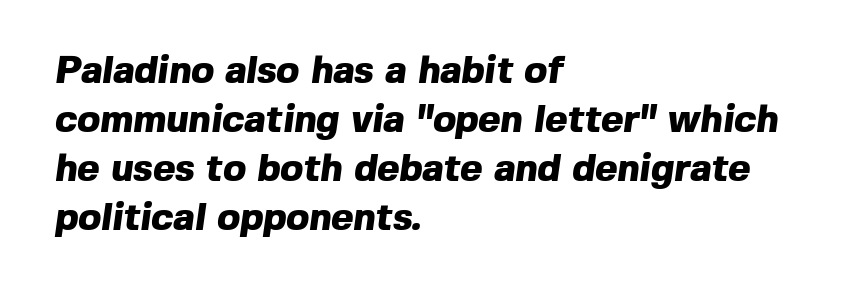
The image shows 38 px heavy sans-serif type; set left-aligned, normal line spacing (1.29x), normal letter spacing, not underlined; a medium x-height.
